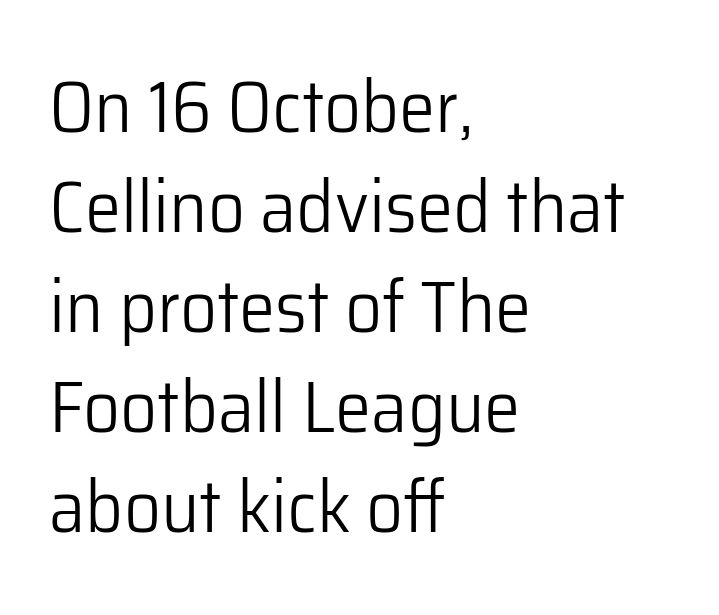
Q: Is the text bold? A: No.
Q: Is the text italic (slanted)? A: No, it is upright.
Q: Is the typeface a serif or a sans-serif typeface? A: Sans-serif.
Q: Is the text underlined? A: No.
Q: How is the paragraph aligned? A: Left-aligned.
Q: Is the spacing between letters normal or unusually wide? A: Normal.
Q: Is the spacing between lines tight, normal or loose? A: Normal.
Q: Width (condensed, normal, or wide)? A: Normal.
Q: Stroke contrast? A: Low.
Q: x-height? A: Medium.
Q: Monospaced? A: No.
